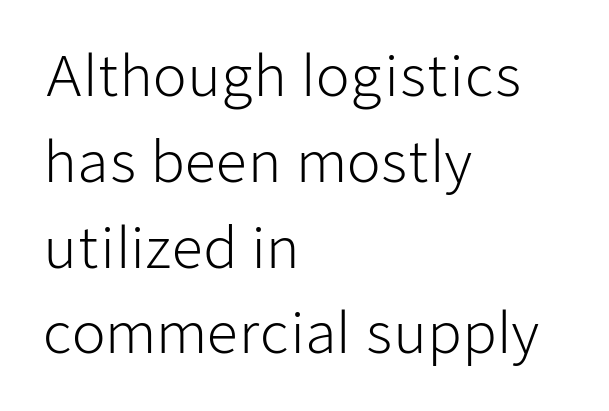
The image shows 55 px light sans-serif type, upright; set left-aligned, normal line spacing (1.56x), normal letter spacing, not underlined; low stroke contrast and a medium x-height.
